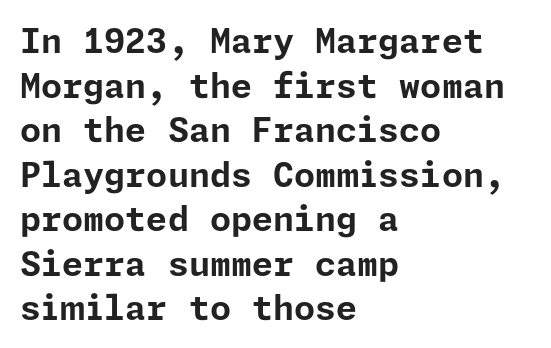
Q: Is the text bold? A: Yes.
Q: Is the text italic (slanted)? A: No, it is upright.
Q: Is the typeface a serif or a sans-serif typeface? A: Sans-serif.
Q: Is the text underlined? A: No.
Q: How is the paragraph aligned? A: Left-aligned.
Q: Is the spacing between letters normal or unusually wide? A: Normal.
Q: Is the spacing between lines tight, normal or loose? A: Normal.
Q: Width (condensed, normal, or wide)? A: Normal.
Q: Stroke contrast? A: Low.
Q: x-height? A: Medium.
